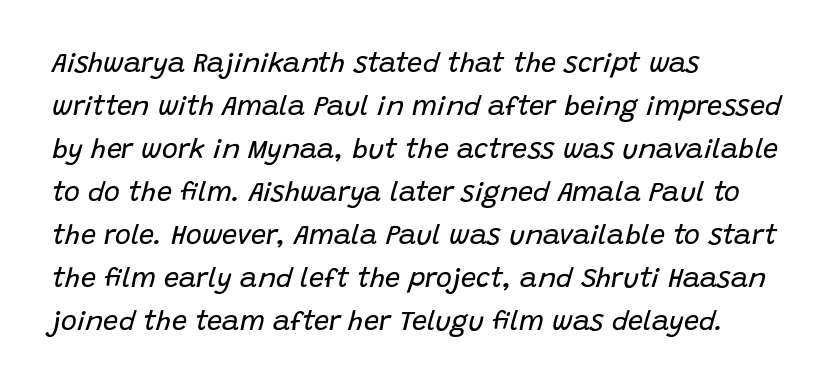
Honestly, the letter spacing is just normal — you wouldn't notice it. No letter is thick-stroked: the sample isn't bold. The glyphs are unaccompanied by any horizontal stroke below them. This block has exactly the height ordinary leading produces. Reading down the block, your eye returns to a fixed left position each line.
